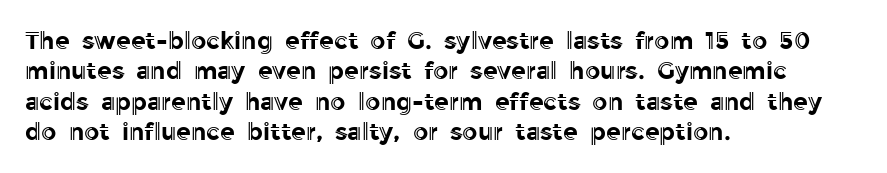
Unmarked baselines from the first word to the last. Short and long lines alike share a common starting point at left. The horizontal fit of the characters is conventional and even. Leading matches the norm, producing a regular column. In terms of posture, this sample is upright.
